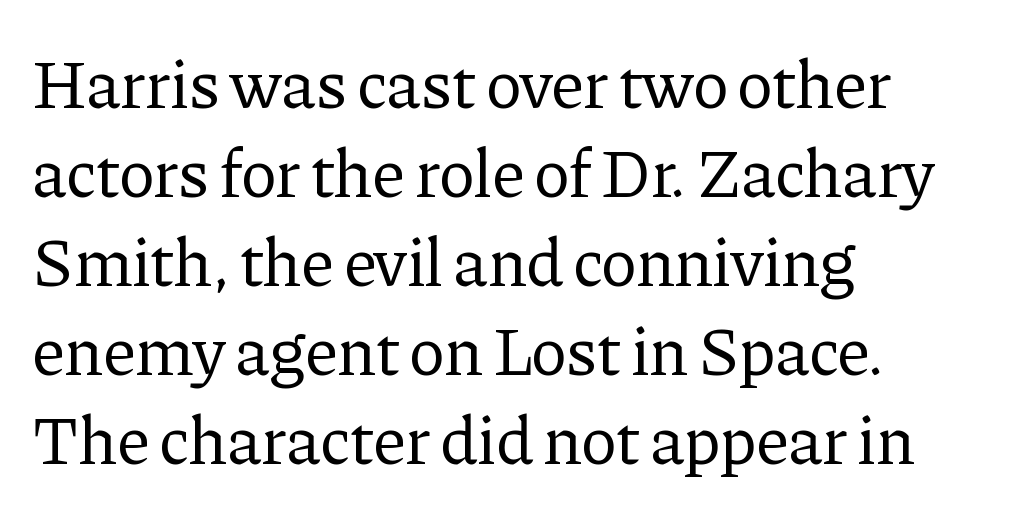
{"serif": "yes", "italic": "no", "bold": "no", "weight": "regular", "width": "normal", "stroke_contrast": "low", "x_height": "medium", "monospaced": "no", "underline": "no", "align": "left", "line_spacing": "normal", "line_spacing_ratio": 1.31, "letter_spacing": "normal", "letter_spacing_em": 0.0, "glyph_px": 68}
